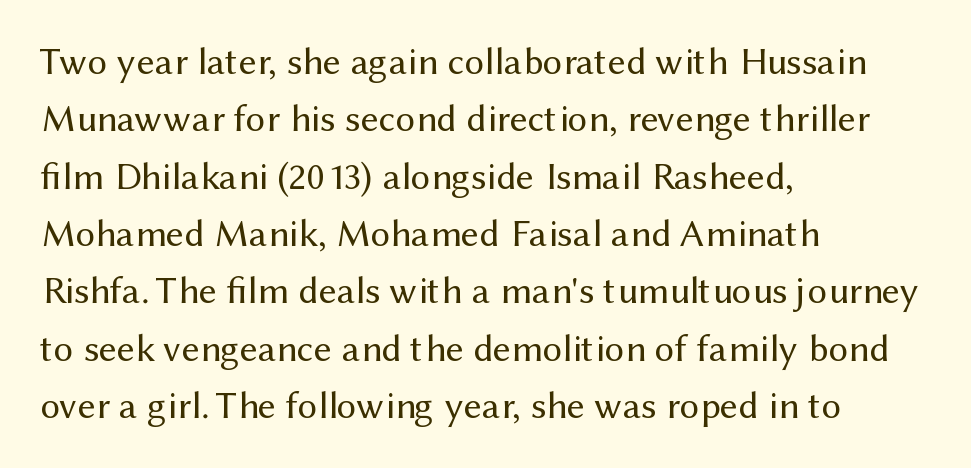
Q: Is the text bold? A: No.
Q: Is the text italic (slanted)? A: No, it is upright.
Q: Is the typeface a serif or a sans-serif typeface? A: Sans-serif.
Q: Is the text underlined? A: No.
Q: How is the paragraph aligned? A: Left-aligned.
Q: Is the spacing between letters normal or unusually wide? A: Normal.
Q: Is the spacing between lines tight, normal or loose? A: Normal.
Q: Width (condensed, normal, or wide)? A: Normal.
Q: Stroke contrast? A: Medium.
Q: x-height? A: Medium.
Q: Monospaced? A: No.
